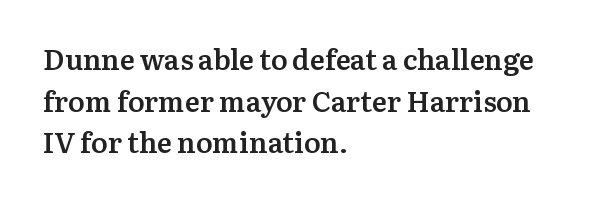
Alignment: flush left. Ordinary non-slanted type is in use. A clean baseline with only descenders dipping below it. Looks like regular typesetting: each glyph gets only the width it needs. Each glyph is drawn with semibold strokes, heavier than normal yet not fully bold. Observe the serifs anchoring each vertical stroke in this sample.
